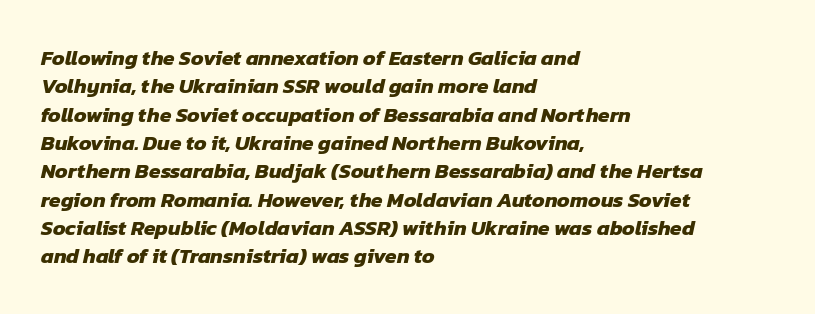
A typesetter would call this leading conventional body-copy spacing. Is the block centered? No — it sits flush against the left margin. Characters follow at the spacing the type designer built in. Strokes here are thick enough to call this a true bold. The foot of each line stays bare and open.
